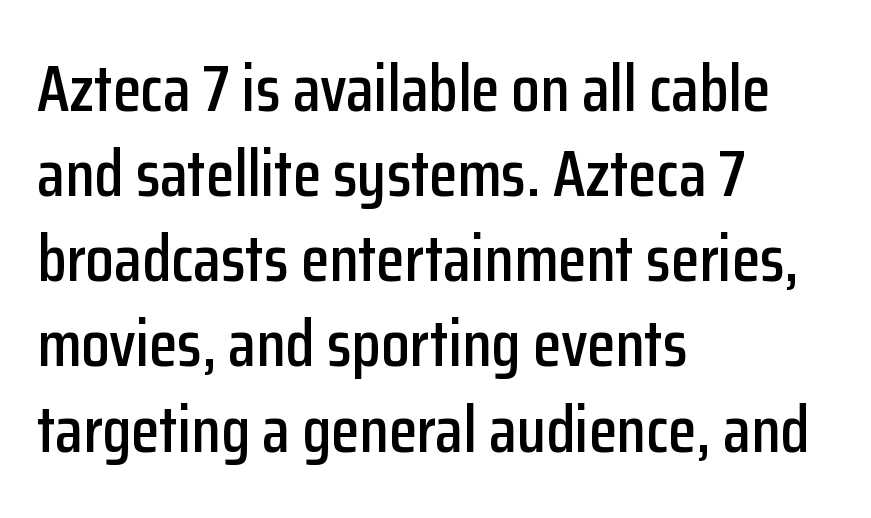
Q: Is the text italic (slanted)? A: No, it is upright.
Q: Is the typeface a serif or a sans-serif typeface? A: Sans-serif.
Q: Is the text underlined? A: No.
Q: How is the paragraph aligned? A: Left-aligned.
Q: Is the spacing between letters normal or unusually wide? A: Normal.
Q: Is the spacing between lines tight, normal or loose? A: Normal.
Q: Width (condensed, normal, or wide)? A: Condensed.
Q: Stroke contrast? A: Low.
Q: x-height? A: Medium.
Q: Monospaced? A: No.
